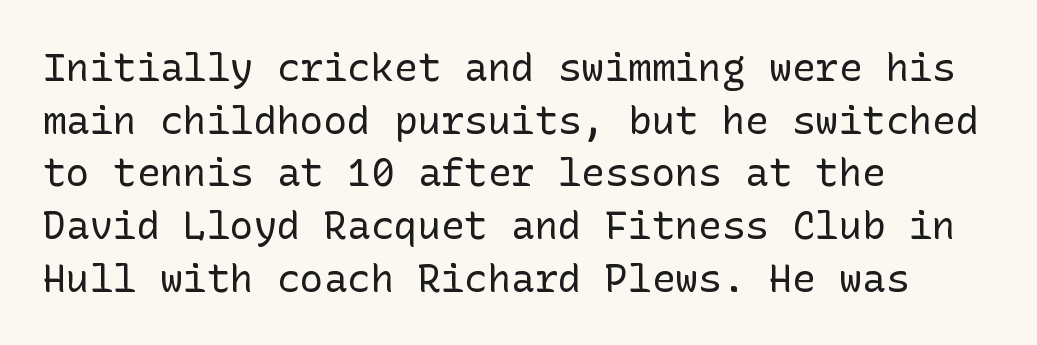
{"serif": "no", "italic": "no", "bold": "no", "weight": "regular", "width": "normal", "stroke_contrast": "low", "x_height": "medium", "underline": "no", "align": "left", "line_spacing": "normal", "line_spacing_ratio": 1.35, "letter_spacing": "normal", "letter_spacing_em": 0.0, "glyph_px": 39}
